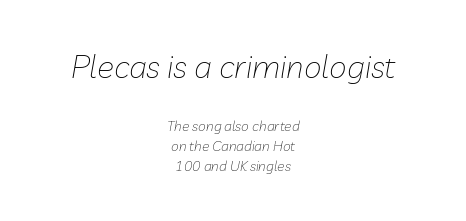
The image shows 32 px thin type, italic (leaning right); set centered, normal line spacing (1.43x), normal letter spacing, not underlined; the first (top) block is 2.29x larger; low stroke contrast and a medium x-height.
